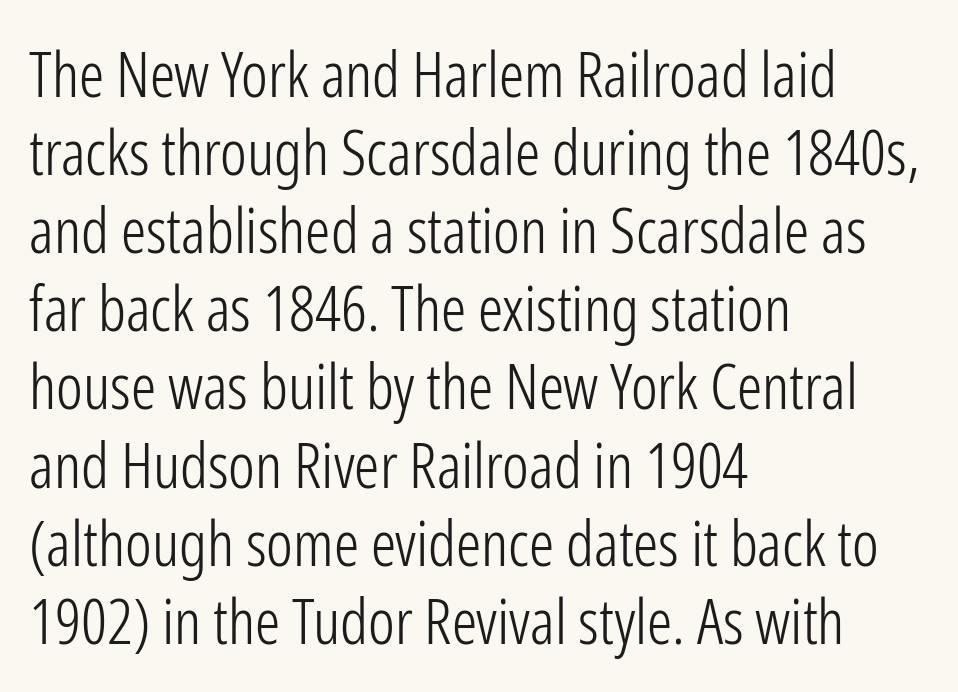
Q: Is the text bold? A: No.
Q: Is the text italic (slanted)? A: No, it is upright.
Q: Is the typeface a serif or a sans-serif typeface? A: Sans-serif.
Q: Is the text underlined? A: No.
Q: How is the paragraph aligned? A: Left-aligned.
Q: Is the spacing between letters normal or unusually wide? A: Normal.
Q: Width (condensed, normal, or wide)? A: Condensed.
Q: Stroke contrast? A: Low.
Q: x-height? A: Medium.
Q: Monospaced? A: No.
